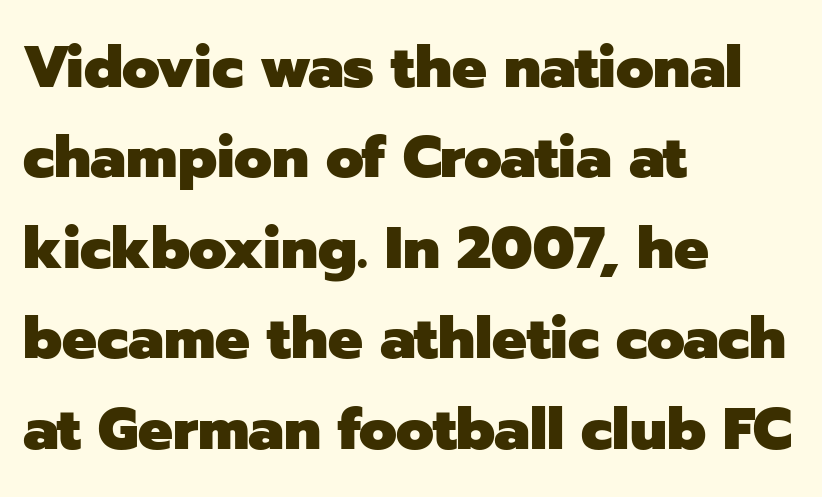
Q: Is the text bold? A: Yes.
Q: Is the text italic (slanted)? A: No, it is upright.
Q: Is the typeface a serif or a sans-serif typeface? A: Sans-serif.
Q: Is the text underlined? A: No.
Q: How is the paragraph aligned? A: Left-aligned.
Q: Is the spacing between letters normal or unusually wide? A: Normal.
Q: Is the spacing between lines tight, normal or loose? A: Normal.
Q: Width (condensed, normal, or wide)? A: Normal.
Q: Stroke contrast? A: Low.
Q: x-height? A: Medium.
Q: Monospaced? A: No.
